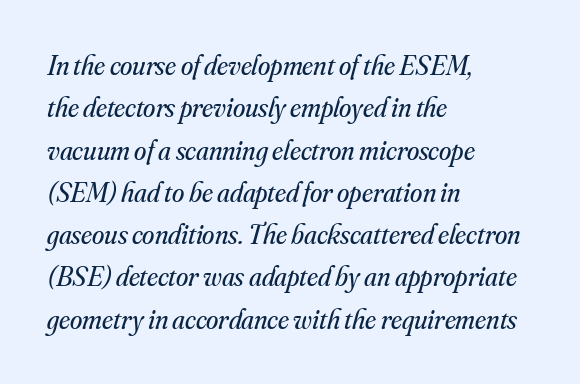
The image shows 28 px regular-weight serif type, italic (leaning right); set left-aligned, normal line spacing (1.51x), normal letter spacing, not underlined; medium stroke contrast and a small x-height.
